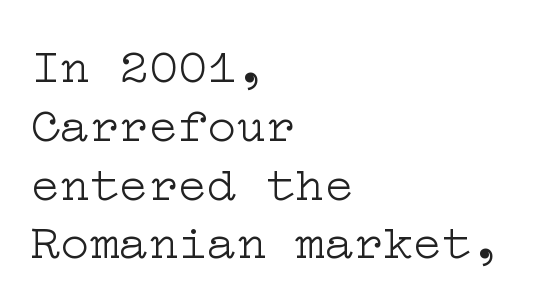
Compared with a typical body face, this is equally light or lighter still. Standard letterfit; no display-style spreading of the glyphs. Does the copy run flush right? No — it runs flush left. Type style note: has serifs. No word sits above an underline. The font's upright variant was chosen for this text.
